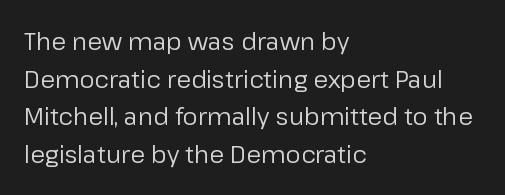
Q: Is the text bold? A: No.
Q: Is the text italic (slanted)? A: No, it is upright.
Q: Is the text underlined? A: No.
Q: How is the paragraph aligned? A: Left-aligned.
Q: Is the spacing between letters normal or unusually wide? A: Normal.
Q: Is the spacing between lines tight, normal or loose? A: Normal.
